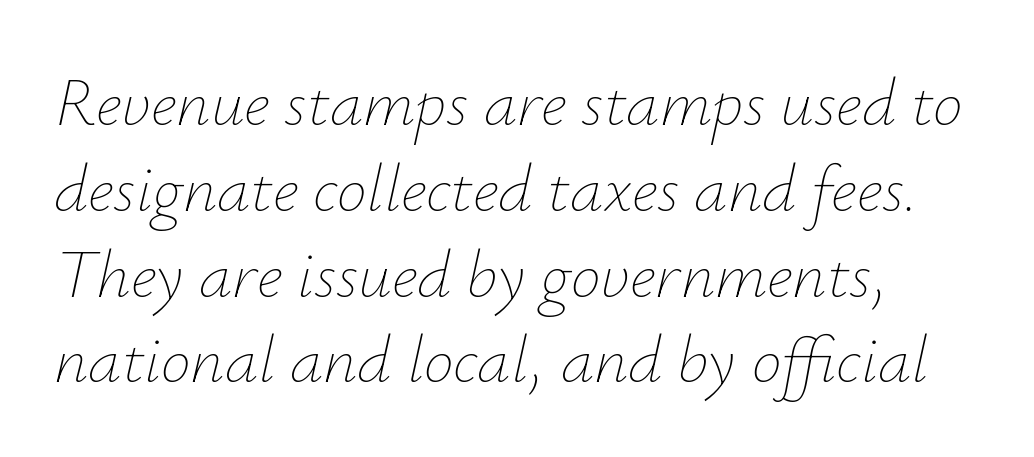
The image shows 67 px thin type, italic (leaning right); set normal line spacing (1.28x), normal letter spacing, not underlined; low stroke contrast and a small x-height.
